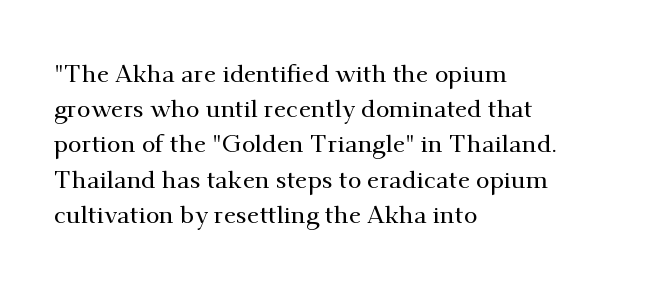
The image shows 25 px text type, upright; set left-aligned, normal line spacing (1.41x), normal letter spacing, not underlined.
